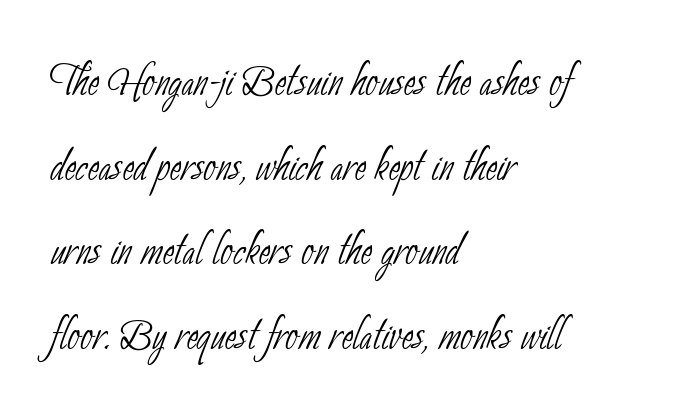
{"serif": "no", "bold": "no", "weight": "thin", "width": "condensed", "stroke_contrast": "low", "x_height": "small", "monospaced": "no", "underline": "no", "align": "left", "line_spacing": "normal", "line_spacing_ratio": 1.54, "letter_spacing": "normal", "letter_spacing_em": 0.0, "glyph_px": 55}
